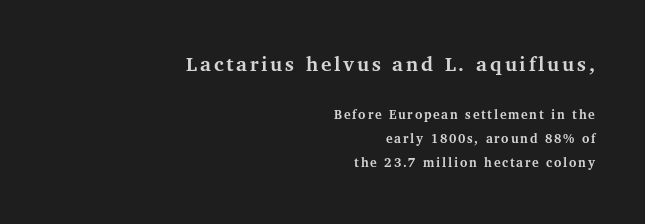
Q: Is the text bold? A: Yes.
Q: Is the text italic (slanted)? A: No, it is upright.
Q: Is the text underlined? A: No.
Q: How is the paragraph aligned? A: Right-aligned.
Q: Is the spacing between lines tight, normal or loose? A: Normal.
Q: Which block of text is set in a larger size, the first (top) or the second (bottom)? A: The first (top) one.
